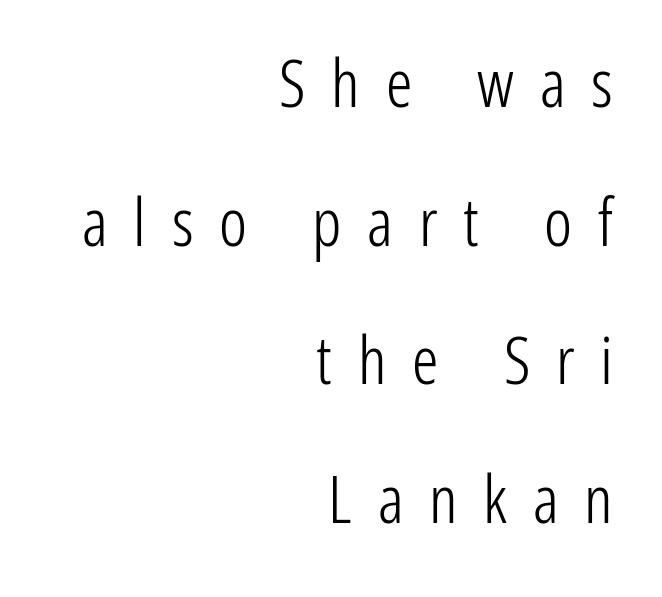
The image shows 66 px light, condensed sans-serif type, upright; set right-aligned, loose line spacing (2.1x), unusually wide letter spacing (+0.39 em), not underlined; low stroke contrast and a medium x-height.
